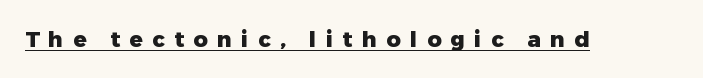
{"italic": "no", "bold": "yes", "underline": "yes", "letter_spacing": "wide", "letter_spacing_em": 0.43, "glyph_px": 22}
